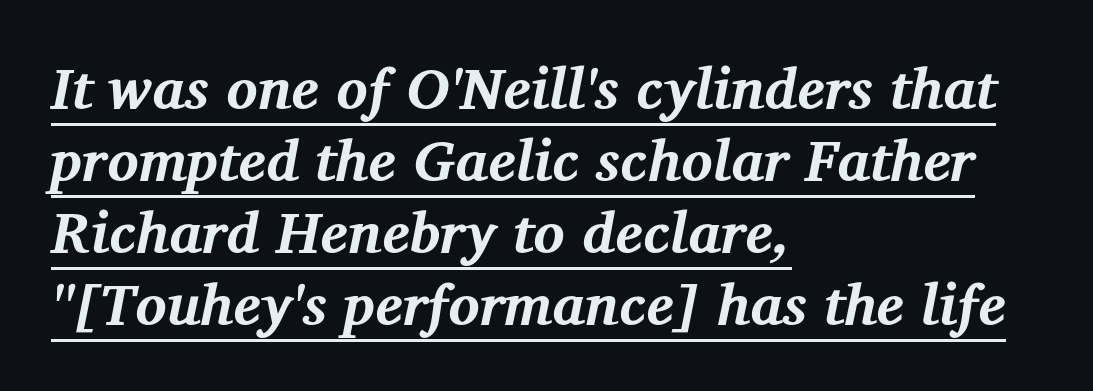
Q: Is the text bold? A: Yes.
Q: Is the text italic (slanted)? A: Yes, it leans right by about 12 degrees.
Q: Is the typeface a serif or a sans-serif typeface? A: Serif.
Q: Is the text underlined? A: Yes.
Q: How is the paragraph aligned? A: Left-aligned.
Q: Is the spacing between letters normal or unusually wide? A: Normal.
Q: Width (condensed, normal, or wide)? A: Normal.
Q: Stroke contrast? A: Medium.
Q: x-height? A: Medium.
Q: Monospaced? A: No.
